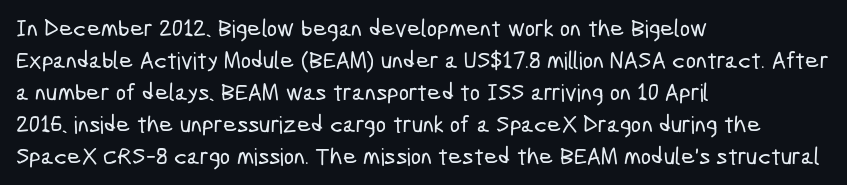
Tracking value appears to be zero — textbook default spacing. Notice how the passage keeps a crisp vertical edge on the left only. Anything drawn beneath the words? Only blank space. Baseline-to-baseline distance is the conventional proportion of letter height.
